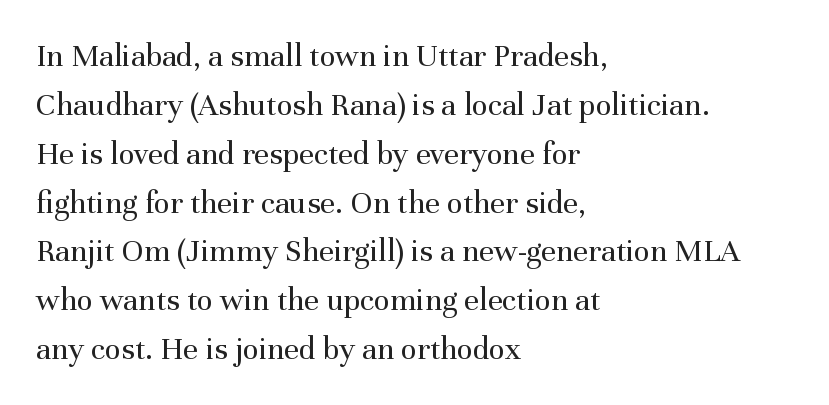
The image shows 33 px regular-weight serif type, upright; set left-aligned, normal line spacing (1.48x), normal letter spacing, not underlined; medium stroke contrast and a medium x-height.
